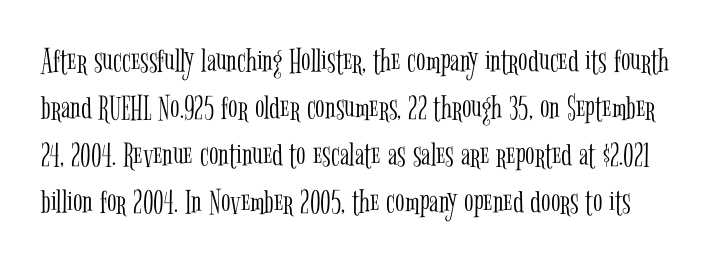
{"serif": "yes", "italic": "no", "bold": "no", "weight": "light", "width": "condensed", "stroke_contrast": "low", "x_height": "medium", "monospaced": "no", "underline": "no", "line_spacing": "normal", "line_spacing_ratio": 1.34, "letter_spacing": "normal", "letter_spacing_em": 0.0, "glyph_px": 35}
